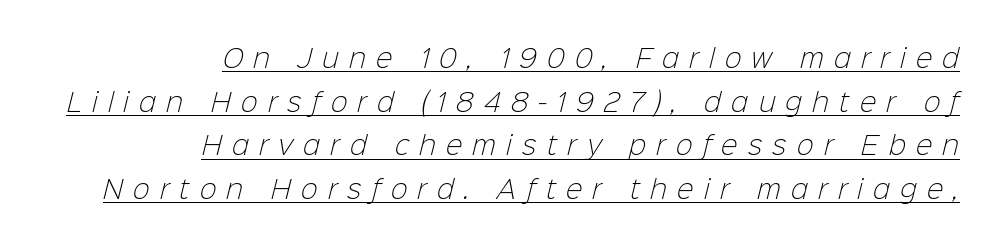
Q: Is the text bold? A: No.
Q: Is the text underlined? A: Yes.
Q: How is the paragraph aligned? A: Right-aligned.
Q: Is the spacing between letters normal or unusually wide? A: Unusually wide.
